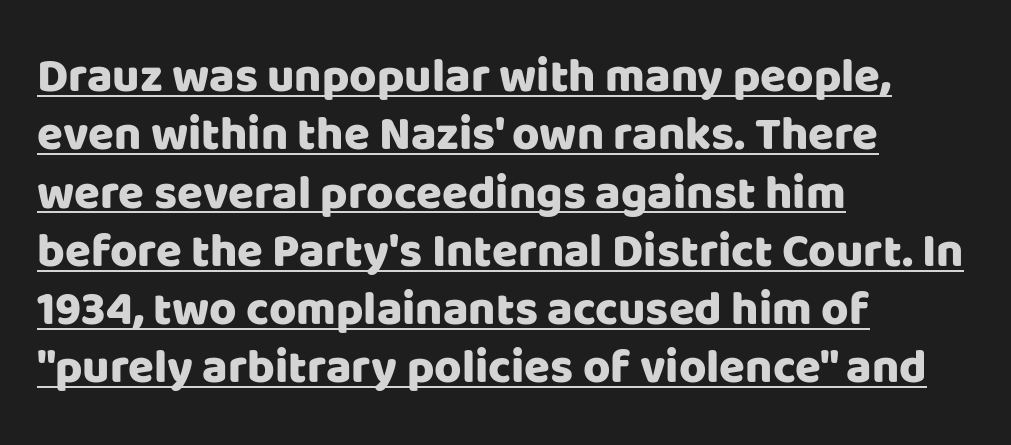
{"serif": "no", "italic": "no", "width": "normal", "stroke_contrast": "low", "x_height": "large", "monospaced": "no", "underline": "yes", "align": "left", "line_spacing_ratio": 1.24, "letter_spacing": "normal", "letter_spacing_em": 0.0, "glyph_px": 47}
